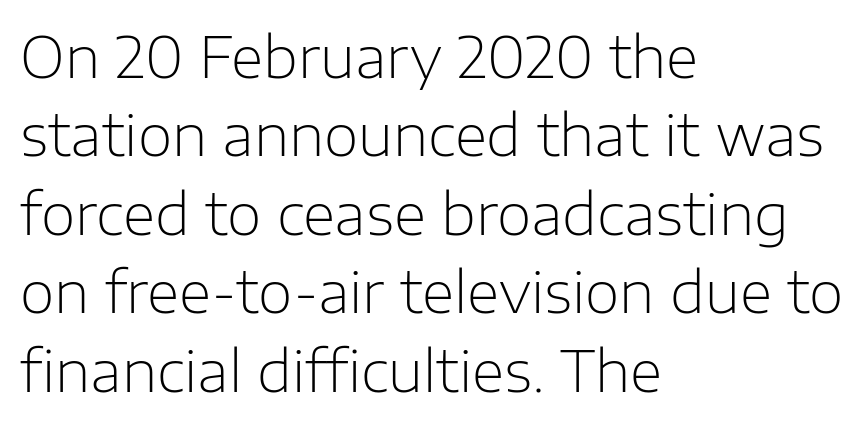
I'd call this a sans setting — the letters go barefoot. Nothing heavy about these letters — not bold at all. Spacing verdict: proportional, widths tailored to each character. Designer's note — italics off, roman on. The ragged edge is on the right, which tells us the setting is flush left. The gaps between neighbouring characters are ordinary and unremarkable.
